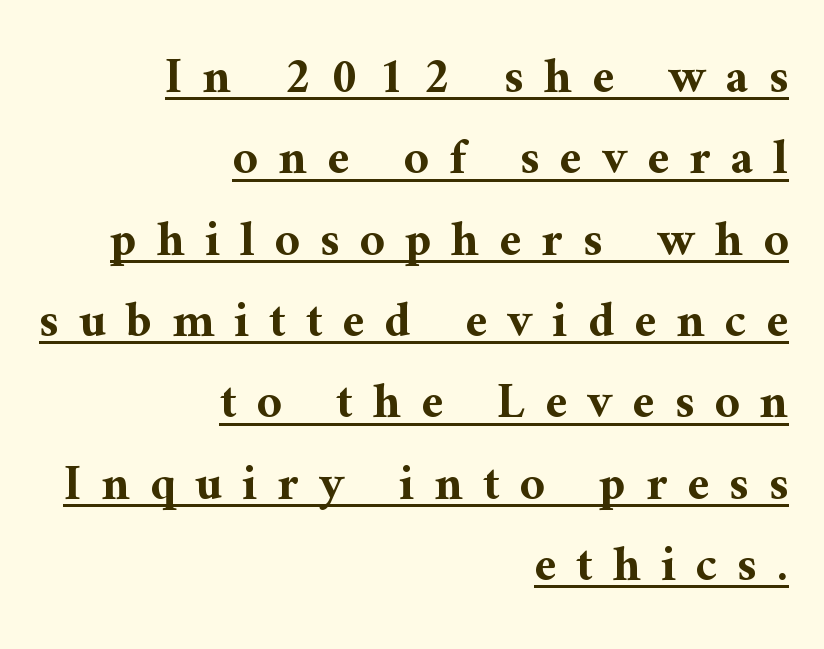
Type style note: has serifs. Thick stems and heavy bowls — unmistakably bold. Decoration check: the copy is underlined. There is plenty of visible air inserted between adjacent glyphs.
